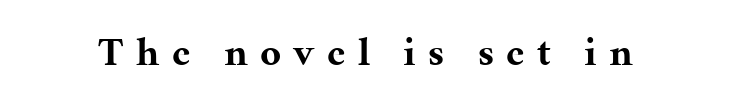
The image shows 40 px bold serif type, upright; set unusually wide letter spacing (+0.31 em), not underlined; medium stroke contrast and a medium x-height.
